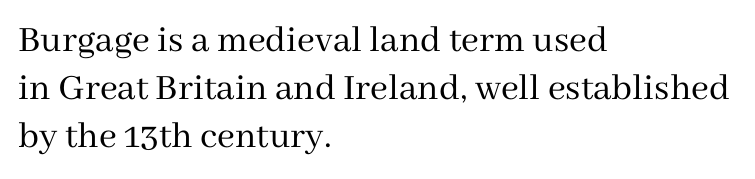
Q: Is the text bold? A: No.
Q: Is the text italic (slanted)? A: No, it is upright.
Q: Is the typeface a serif or a sans-serif typeface? A: Serif.
Q: Is the text underlined? A: No.
Q: How is the paragraph aligned? A: Left-aligned.
Q: Is the spacing between letters normal or unusually wide? A: Normal.
Q: Width (condensed, normal, or wide)? A: Normal.
Q: Stroke contrast? A: Medium.
Q: x-height? A: Medium.
Q: Monospaced? A: No.
